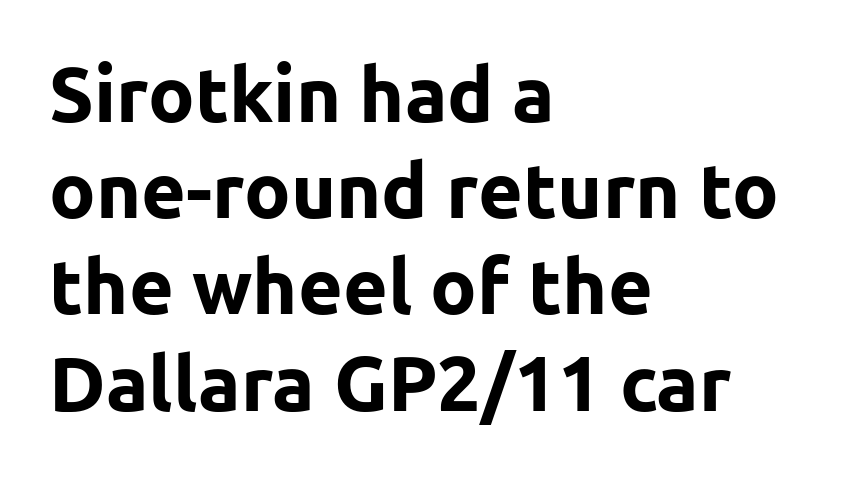
Q: Is the text bold? A: Yes.
Q: Is the text italic (slanted)? A: No, it is upright.
Q: Is the typeface a serif or a sans-serif typeface? A: Sans-serif.
Q: Is the text underlined? A: No.
Q: How is the paragraph aligned? A: Left-aligned.
Q: Is the spacing between letters normal or unusually wide? A: Normal.
Q: Is the spacing between lines tight, normal or loose? A: Normal.
Q: Width (condensed, normal, or wide)? A: Normal.
Q: Stroke contrast? A: Low.
Q: x-height? A: Medium.
Q: Monospaced? A: No.
